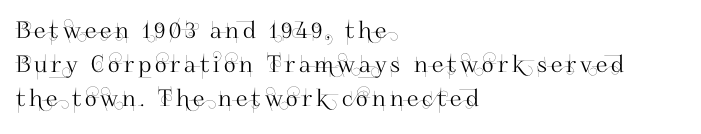
Is the block centered? No — it sits flush against the left margin. Italic: no, the glyphs are upright roman. The string is rendered with underlining switched off. Compared with typical paragraphs, the rows here are spaced about the same.
